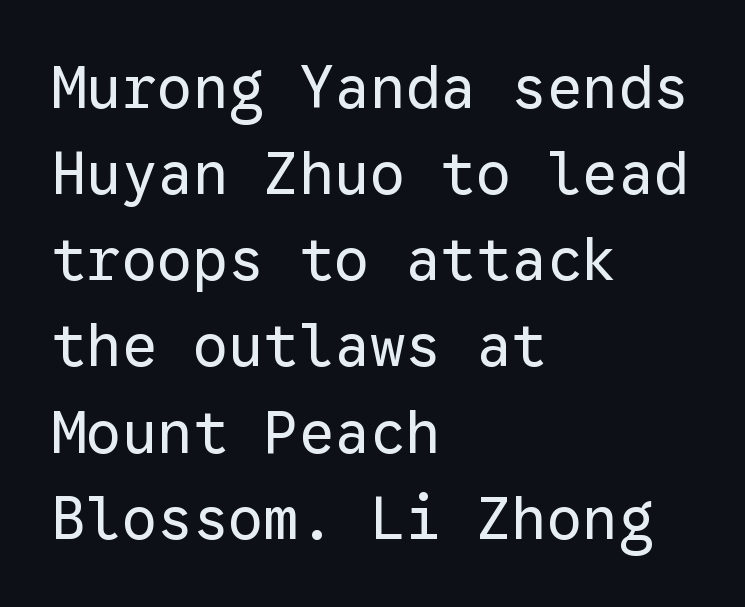
The image shows 59 px regular-weight sans-serif type, upright, monospaced; set left-aligned, normal line spacing (1.46x), normal letter spacing, not underlined; low stroke contrast and a medium x-height.
